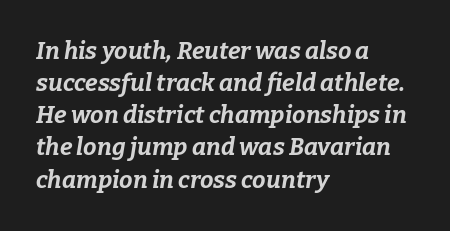
The image shows 24 px bold type, italic (leaning right); set left-aligned, normal line spacing (1.34x), normal letter spacing, not underlined.
